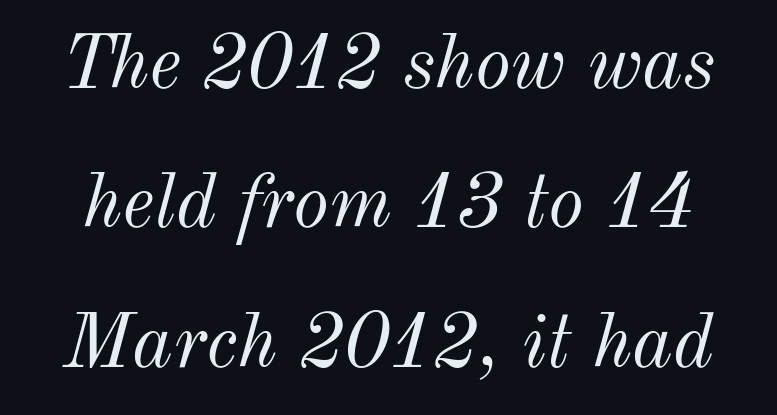
Q: Is the text bold? A: No.
Q: Is the text italic (slanted)? A: Yes, it leans right by about 12 degrees.
Q: Is the text underlined? A: No.
Q: Is the spacing between letters normal or unusually wide? A: Normal.
Q: Width (condensed, normal, or wide)? A: Normal.
Q: Stroke contrast? A: Medium.
Q: x-height? A: Small.
Q: Monospaced? A: No.
